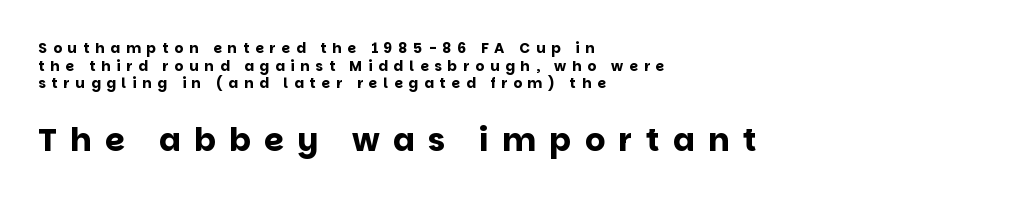
Q: Is the text bold? A: Yes.
Q: Is the text italic (slanted)? A: No, it is upright.
Q: Is the typeface a serif or a sans-serif typeface? A: Sans-serif.
Q: Is the text underlined? A: No.
Q: How is the paragraph aligned? A: Left-aligned.
Q: Is the spacing between letters normal or unusually wide? A: Unusually wide.
Q: Is the spacing between lines tight, normal or loose? A: Normal.
Q: Which block of text is set in a larger size, the first (top) or the second (bottom)? A: The second (bottom) one.
Q: Width (condensed, normal, or wide)? A: Normal.
Q: Stroke contrast? A: Low.
Q: x-height? A: Large.
Q: Monospaced? A: No.
